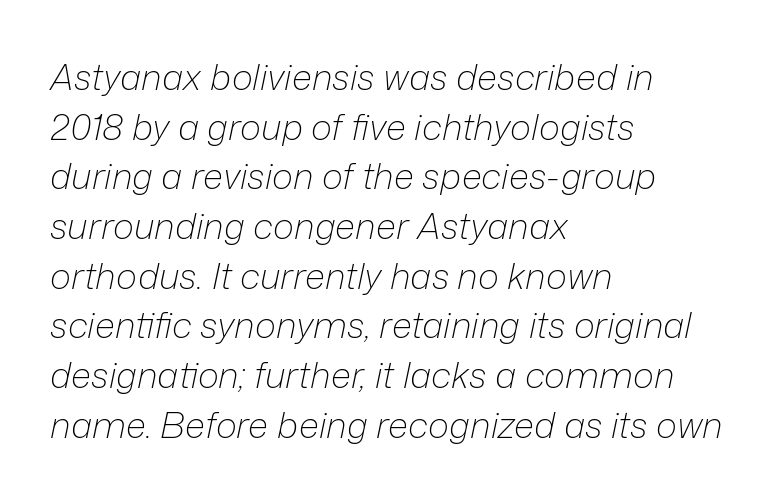
The image shows 36 px light type, italic (leaning right); set left-aligned, normal line spacing (1.38x), normal letter spacing, not underlined; low stroke contrast and a medium x-height.
